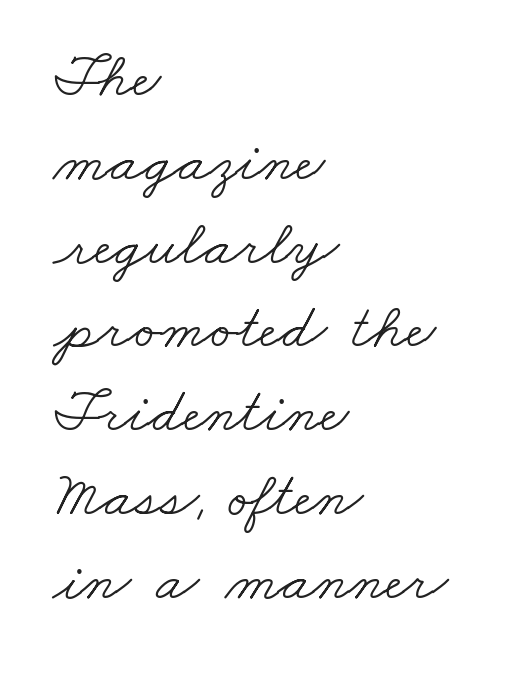
Bold? No — there's no thickening of the strokes. Is this a fixed-width face? No — the glyphs have proportional, varying widths. Beneath every word, the page is bare. Leftover space on each line is placed entirely after the last word.
